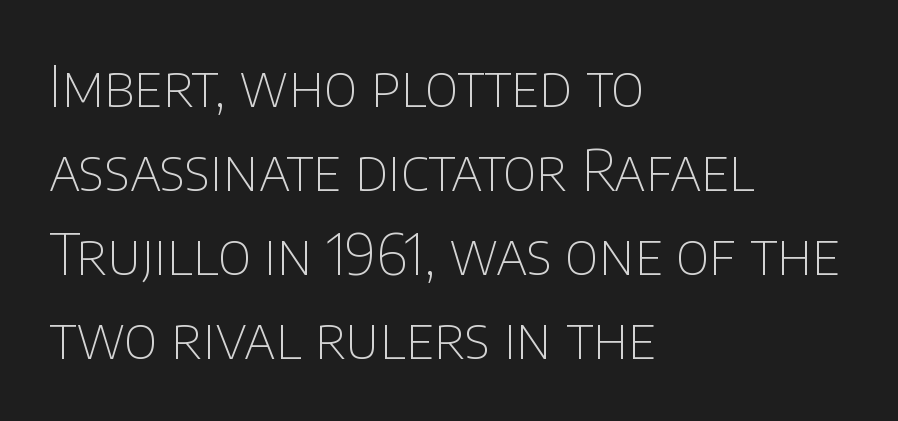
The image shows 56 px thin sans-serif type, upright; set left-aligned, normal line spacing (1.5x), normal letter spacing, not underlined; low stroke contrast and a large x-height.
